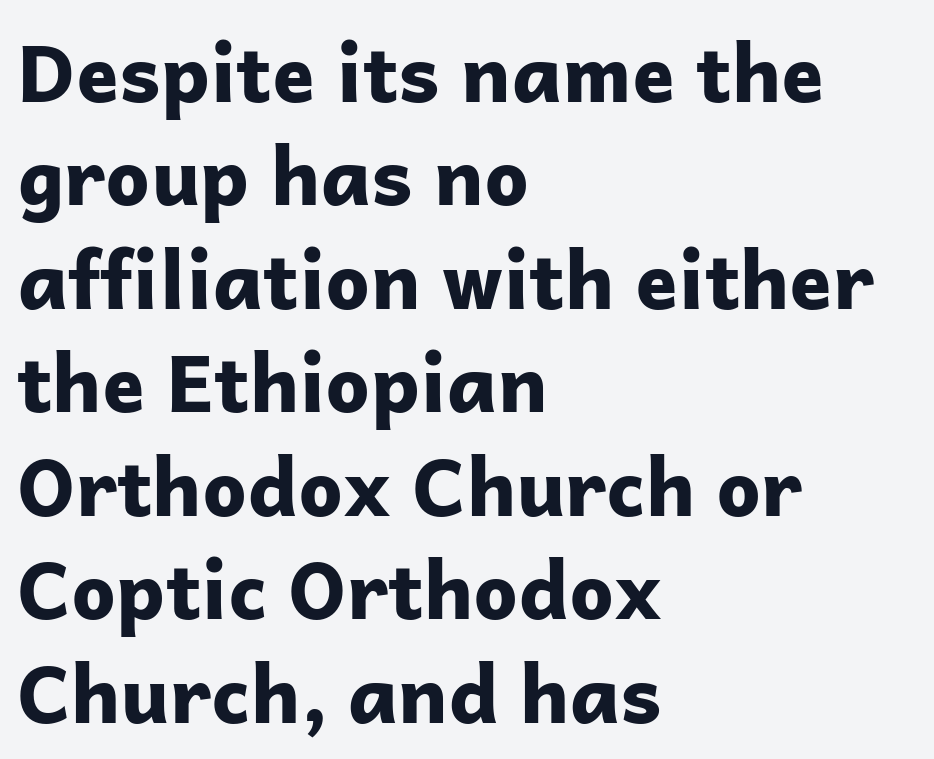
Q: Is the text bold? A: Yes.
Q: Is the text italic (slanted)? A: No, it is upright.
Q: Is the typeface a serif or a sans-serif typeface? A: Sans-serif.
Q: Is the text underlined? A: No.
Q: How is the paragraph aligned? A: Left-aligned.
Q: Is the spacing between letters normal or unusually wide? A: Normal.
Q: Is the spacing between lines tight, normal or loose? A: Normal.
Q: Width (condensed, normal, or wide)? A: Normal.
Q: Stroke contrast? A: Low.
Q: x-height? A: Medium.
Q: Monospaced? A: No.
